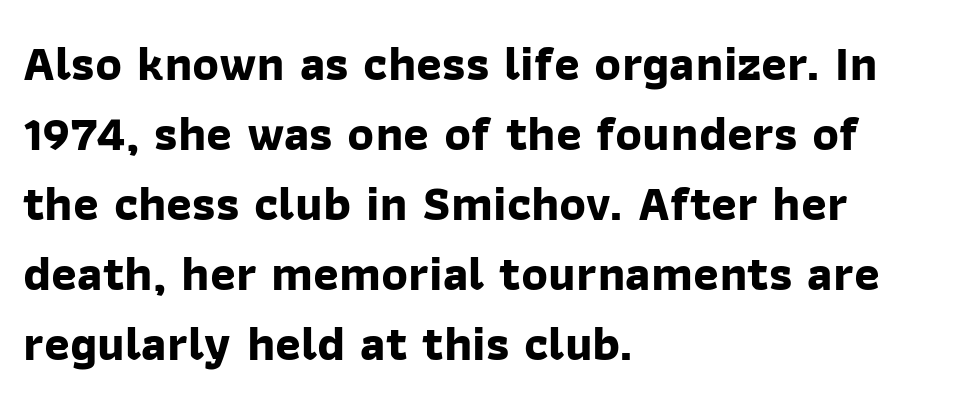
The image shows 49 px bold sans-serif type; set left-aligned, normal line spacing (1.43x), normal letter spacing, not underlined; low stroke contrast and a medium x-height.
